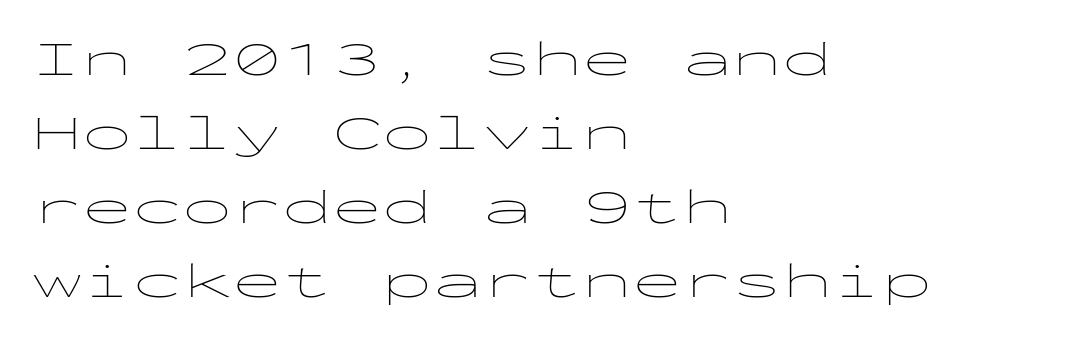
Bold? No — there's no thickening of the strokes. To sum up the face: it is a sans, with no serifs. Each row of text sits above clean, open space. The designer left line spacing at the default. This rendering uses left alignment, leaving the right contour irregular. Spacing verdict: monospaced, one width for all characters.
